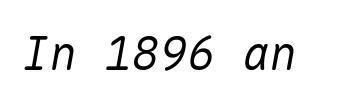
Here the designer chose a console-style face with uniform glyph widths. In terms of letterspacing, this is plain default setting. An italicized treatment has been applied to the whole sample. Any mark beneath the type? The region is blank.
